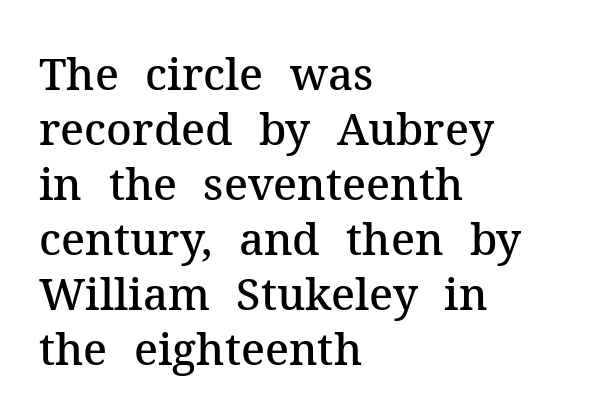
The image shows 44 px semibold serif type, upright; set left-aligned, normal line spacing (1.25x), normal letter spacing, not underlined; medium stroke contrast and a medium x-height.
